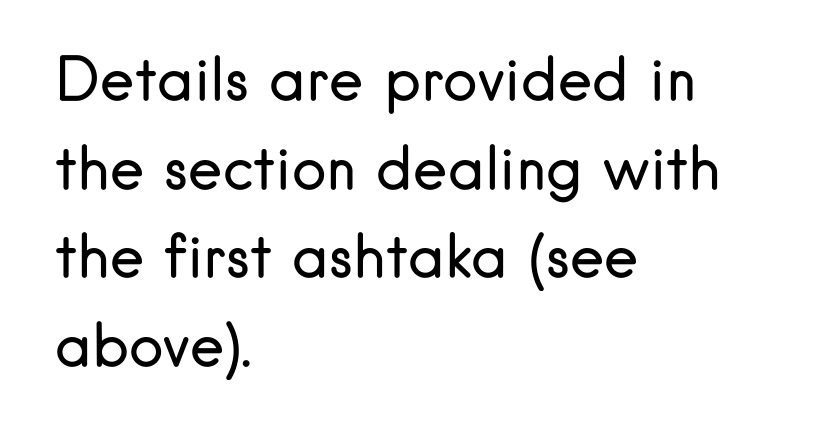
Is this a fixed-width face? No — the glyphs have proportional, varying widths. Clear beneath every line of the passage. If you drew a line through each stem, it would be perfectly vertical. No extra tracking has been applied to these lines. The designer went with a sans here, leaving each stem footless.
